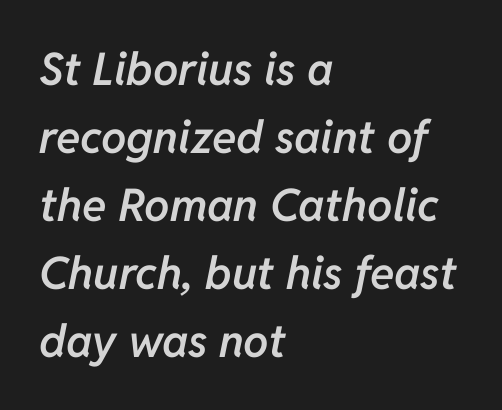
Q: Is the text bold? A: Semi-bold.
Q: Is the text italic (slanted)? A: Yes, it leans right by about 11 degrees.
Q: Is the text underlined? A: No.
Q: How is the paragraph aligned? A: Left-aligned.
Q: Is the spacing between letters normal or unusually wide? A: Normal.
Q: Is the spacing between lines tight, normal or loose? A: Normal.
Q: Width (condensed, normal, or wide)? A: Normal.
Q: Stroke contrast? A: Low.
Q: x-height? A: Medium.
Q: Monospaced? A: No.
